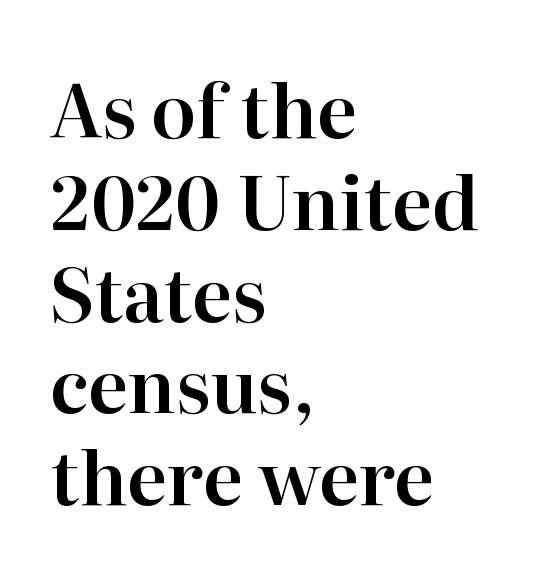
Ascenders rise straight up at ninety degrees. Standard letterfit; no display-style spreading of the glyphs. Visually the block forms a straight wall on the left and a jagged coastline on the right. Has an underline been added? It has not.
